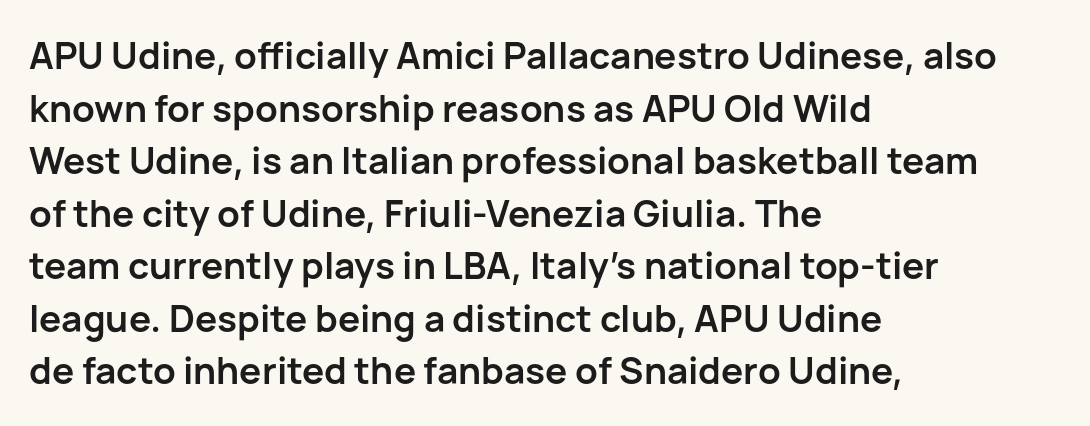
Q: Is the text bold? A: Yes.
Q: Is the text italic (slanted)? A: No, it is upright.
Q: Is the typeface a serif or a sans-serif typeface? A: Sans-serif.
Q: Is the text underlined? A: No.
Q: How is the paragraph aligned? A: Left-aligned.
Q: Is the spacing between letters normal or unusually wide? A: Normal.
Q: Is the spacing between lines tight, normal or loose? A: Normal.
Q: Width (condensed, normal, or wide)? A: Normal.
Q: Stroke contrast? A: Low.
Q: x-height? A: Medium.
Q: Monospaced? A: No.
